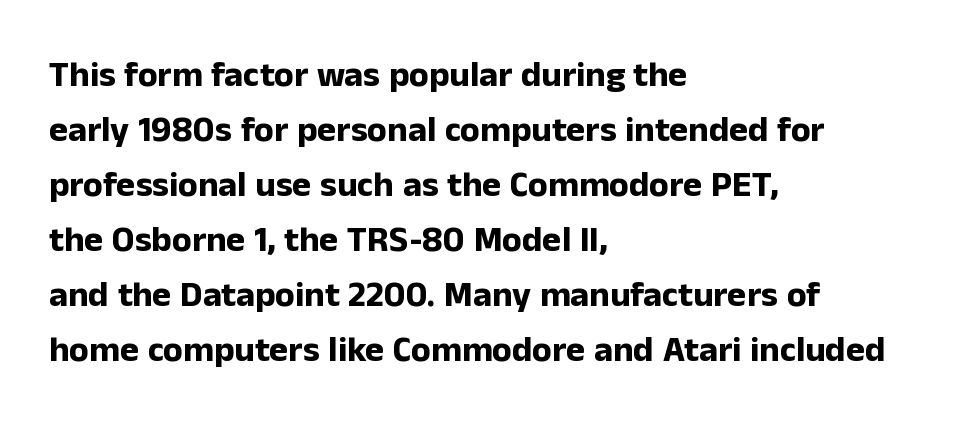
Q: Is the text bold? A: Yes.
Q: Is the text italic (slanted)? A: No, it is upright.
Q: Is the typeface a serif or a sans-serif typeface? A: Sans-serif.
Q: Is the text underlined? A: No.
Q: How is the paragraph aligned? A: Left-aligned.
Q: Is the spacing between letters normal or unusually wide? A: Normal.
Q: Is the spacing between lines tight, normal or loose? A: Normal.
Q: Width (condensed, normal, or wide)? A: Normal.
Q: Stroke contrast? A: Low.
Q: x-height? A: Medium.
Q: Monospaced? A: No.
